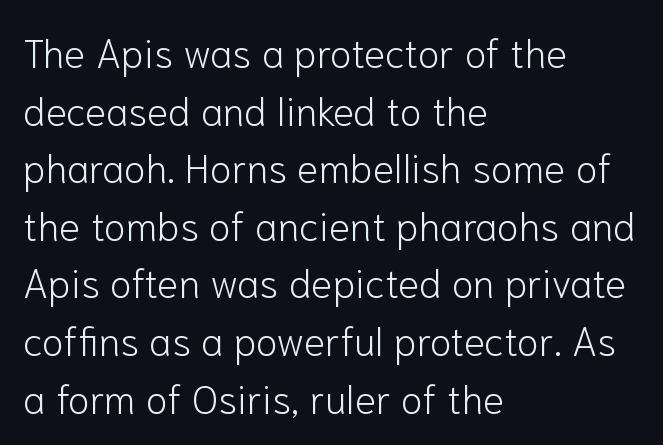
The image shows 40 px light sans-serif type, upright; set left-aligned, normal line spacing (1.44x), normal letter spacing, not underlined; low stroke contrast and a medium x-height.
